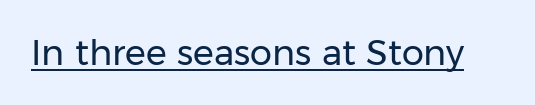
This sample uses an upright cut, with every glyph sitting square on the baseline. Do the characters align in a grid? No, the font is proportional. This is sans-serif lettering, the kind often seen on screens and signage. The type is set solid horizontally, with unmodified tracking. The cut favours lightness, reaching ordinary text weight at its darkest.
